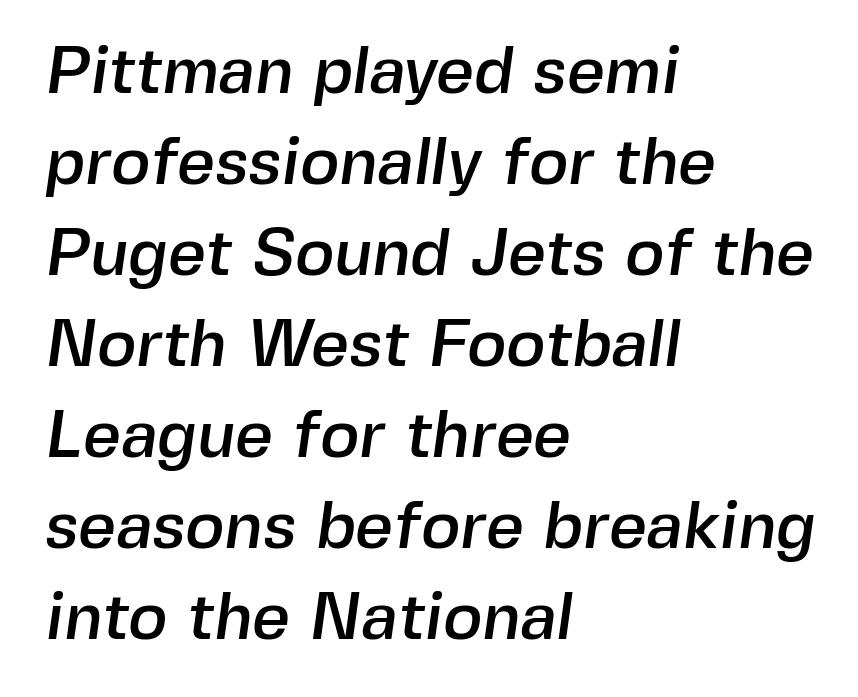
{"serif": "no", "width": "normal", "x_height": "medium", "monospaced": "no", "underline": "no", "align": "left", "line_spacing": "normal", "line_spacing_ratio": 1.38, "letter_spacing": "normal", "letter_spacing_em": 0.0, "glyph_px": 66}
